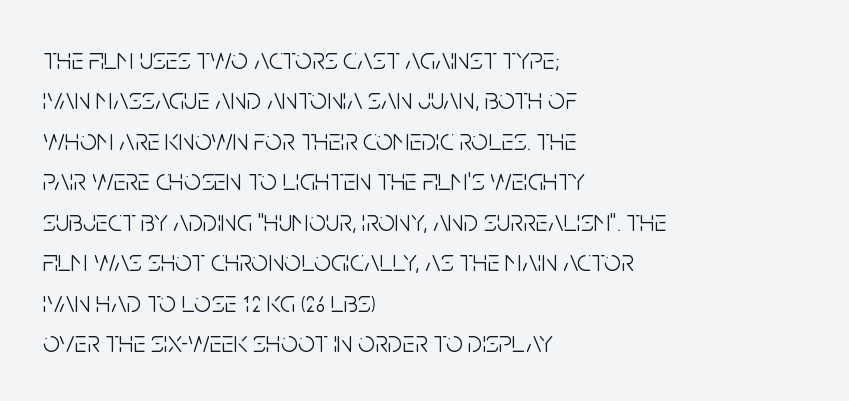
The image shows 30 px light, condensed sans-serif type, upright; set left-aligned, normal line spacing (1.35x), normal letter spacing, not underlined; low stroke contrast and a large x-height.
